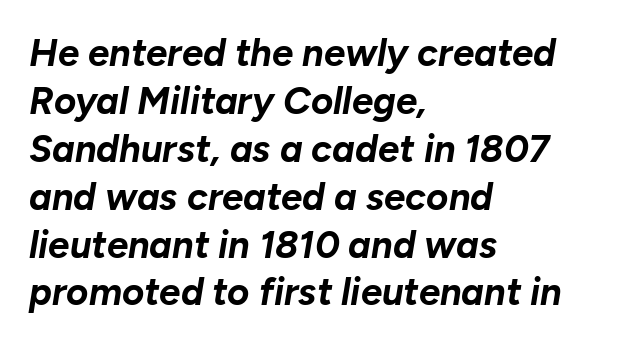
Q: Is the text bold? A: Yes.
Q: Is the text italic (slanted)? A: Yes, it leans right by about 10 degrees.
Q: Is the text underlined? A: No.
Q: How is the paragraph aligned? A: Left-aligned.
Q: Is the spacing between letters normal or unusually wide? A: Normal.
Q: Is the spacing between lines tight, normal or loose? A: Normal.
Q: Width (condensed, normal, or wide)? A: Normal.
Q: Stroke contrast? A: Low.
Q: x-height? A: Medium.
Q: Monospaced? A: No.
